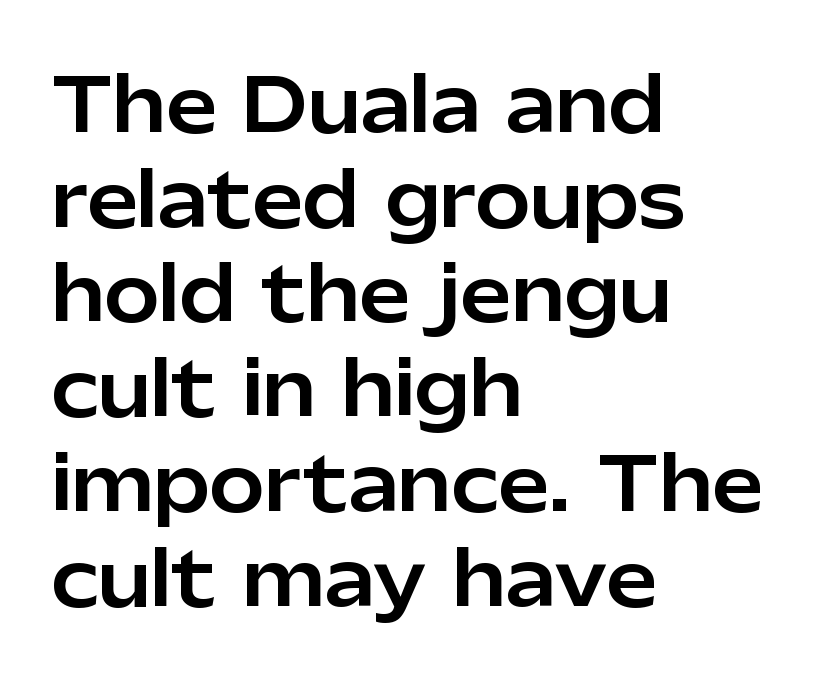
The image shows 74 px sans-serif type, upright; set left-aligned, normal line spacing (1.28x), normal letter spacing, not underlined; low stroke contrast and a medium x-height.
